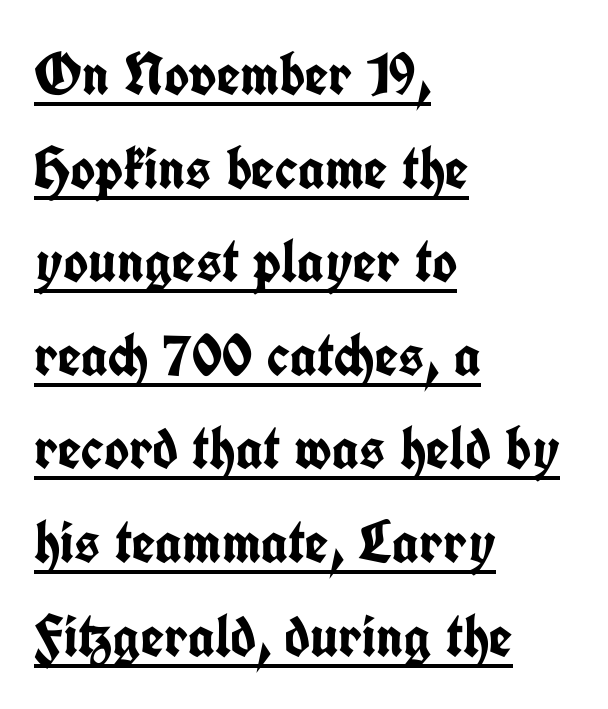
Q: Is the text bold? A: Yes.
Q: Is the text italic (slanted)? A: No, it is upright.
Q: Is the typeface a serif or a sans-serif typeface? A: Sans-serif.
Q: Is the text underlined? A: Yes.
Q: How is the paragraph aligned? A: Left-aligned.
Q: Is the spacing between letters normal or unusually wide? A: Normal.
Q: Is the spacing between lines tight, normal or loose? A: Normal.
Q: Width (condensed, normal, or wide)? A: Condensed.
Q: Stroke contrast? A: Low.
Q: x-height? A: Medium.
Q: Monospaced? A: No.
